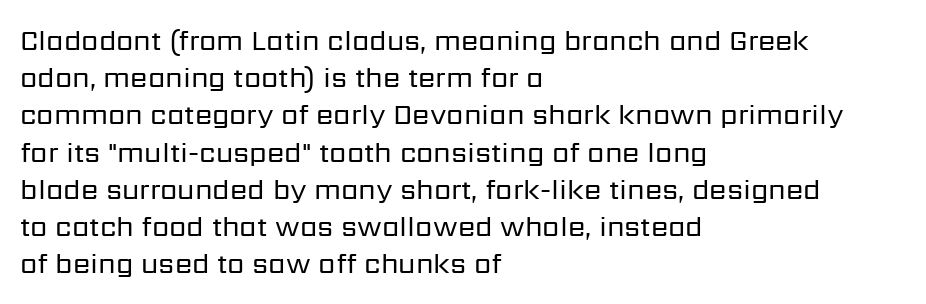
The image shows 28 px regular-weight sans-serif type, upright; set left-aligned, normal line spacing (1.33x), normal letter spacing, not underlined; low stroke contrast and a medium x-height.
